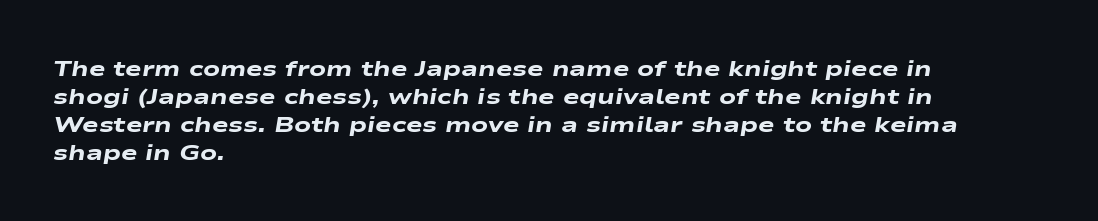
The image shows 22 px bold type, italic (leaning right); set left-aligned, normal line spacing (1.27x), normal letter spacing, not underlined.
